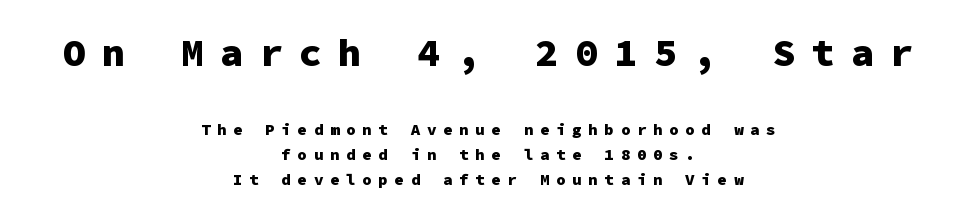
The image shows 39 px heavy sans-serif type, upright, monospaced; set centered, normal line spacing (1.56x), unusually wide letter spacing (+0.41 em), not underlined; the first (top) block is 2.44x larger; low stroke contrast and a medium x-height.
